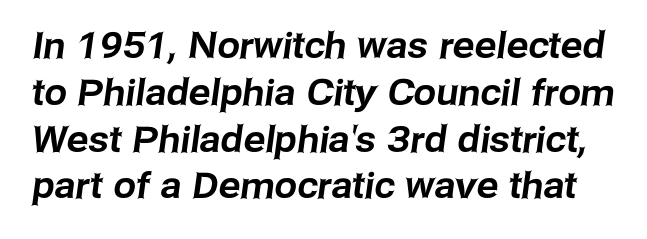
A typesetter would call this proportional, since set widths differ per character. In terms of letterform style, serifs are entirely absent. The passage shown has conventional tracking throughout. Each row of text sits above clean, open space.
